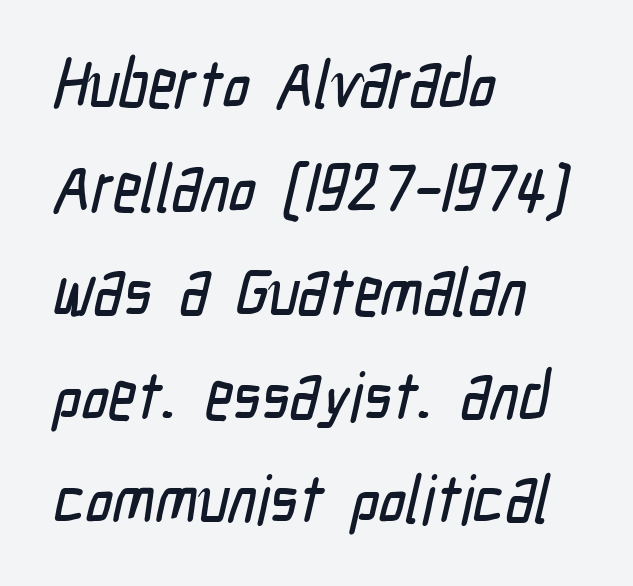
Nothing unusual about the tracking: characters are spaced as the font intends. The text block is weighted toward the left margin, trailing off unevenly rightward. Examine the stroke ends and you'll find no serifs. The rendering uses natural spacing where letterforms have individual widths.
